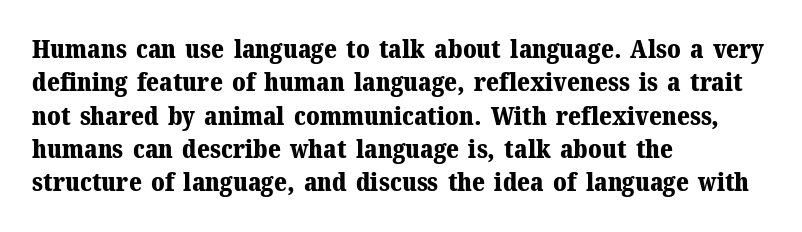
{"italic": "no", "bold": "yes", "underline": "no", "align": "left", "line_spacing": "normal", "line_spacing_ratio": 1.28, "letter_spacing": "normal", "letter_spacing_em": 0.0, "glyph_px": 26}
